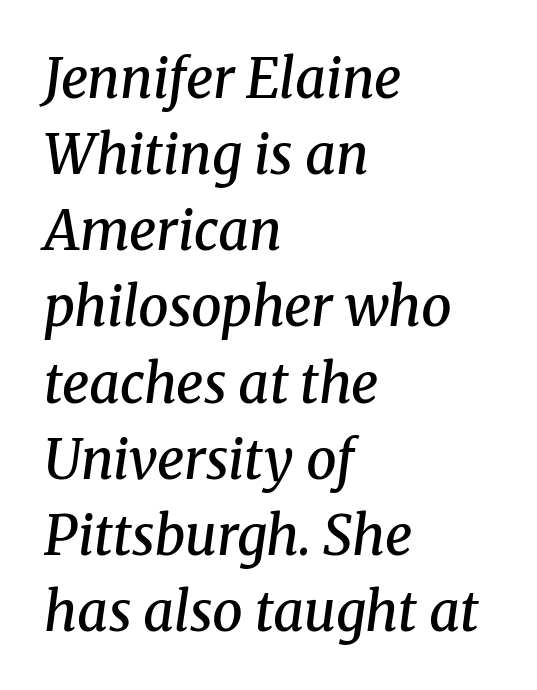
Q: Is the text bold? A: Semi-bold.
Q: Is the text italic (slanted)? A: Yes, it leans right by about 8 degrees.
Q: Is the typeface a serif or a sans-serif typeface? A: Serif.
Q: Is the text underlined? A: No.
Q: How is the paragraph aligned? A: Left-aligned.
Q: Is the spacing between letters normal or unusually wide? A: Normal.
Q: Is the spacing between lines tight, normal or loose? A: Normal.
Q: Width (condensed, normal, or wide)? A: Normal.
Q: Stroke contrast? A: Medium.
Q: x-height? A: Medium.
Q: Monospaced? A: No.
